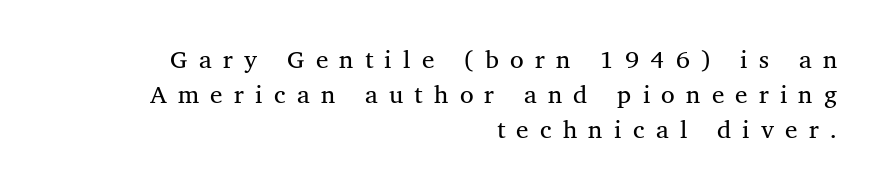
The image shows 25 px text type, upright; set right-aligned, normal line spacing (1.4x), unusually wide letter spacing (+0.45 em), not underlined.
